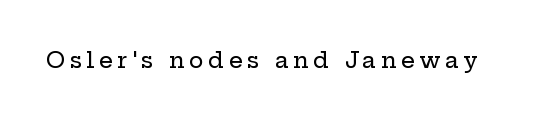
The image shows 22 px text type, upright; set unusually wide letter spacing (+0.2 em), not underlined.
